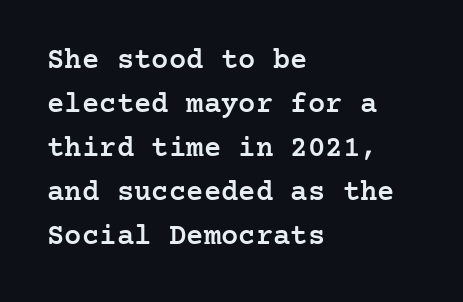
Q: Is the text bold? A: Semi-bold.
Q: Is the text italic (slanted)? A: No, it is upright.
Q: Is the typeface a serif or a sans-serif typeface? A: Serif.
Q: Is the text underlined? A: No.
Q: How is the paragraph aligned? A: Left-aligned.
Q: Is the spacing between letters normal or unusually wide? A: Normal.
Q: Is the spacing between lines tight, normal or loose? A: Normal.
Q: Width (condensed, normal, or wide)? A: Normal.
Q: Stroke contrast? A: Low.
Q: x-height? A: Medium.
